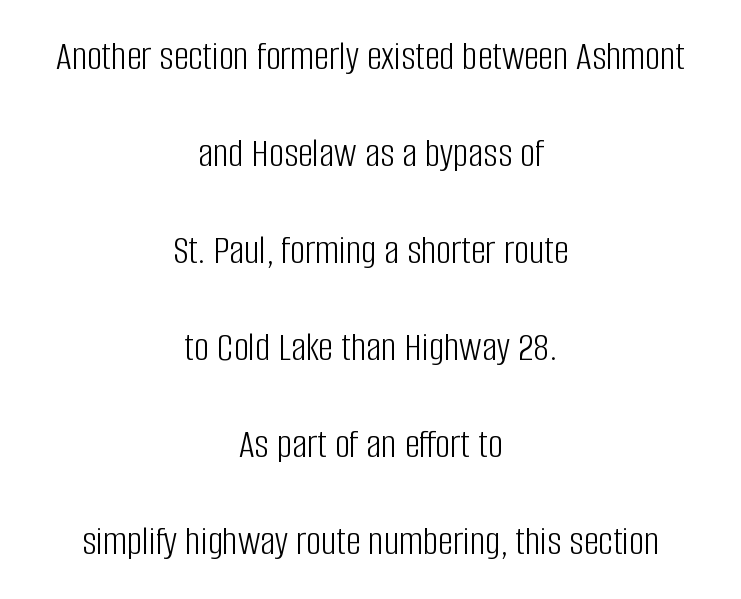
A light-to-regular cut is what we see here. Typographically, this falls in the sans-serif category. The lines in this sample share a center point and differ in where they start and stop. Tracking value appears to be zero — textbook default spacing.
